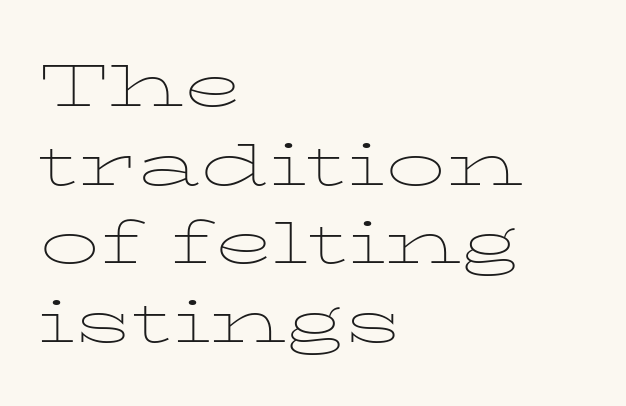
Interline gaps are of average width in this sample. No extra tracking has been applied to these lines. Character widths vary here, with narrow letters taking less room than wide ones. Look at the bottom of the vertical strokes: they flare into serifs here. Words float on clear page, feet unadorned.
